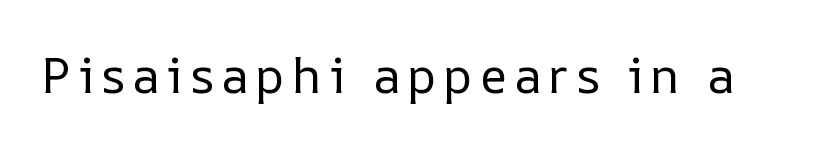
The image shows 49 px regular-weight type, upright; set not underlined; low stroke contrast and a medium x-height.
